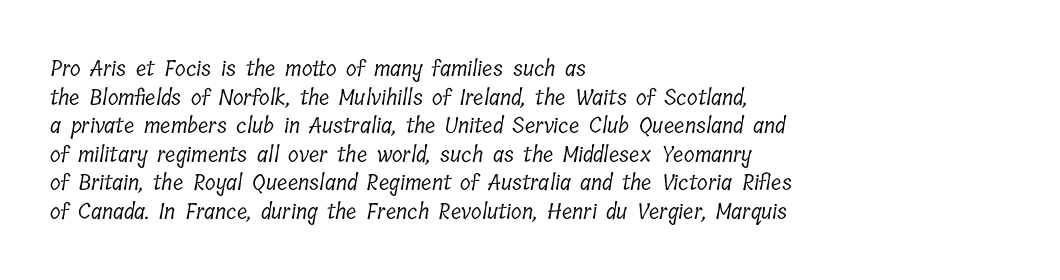
Characters follow at the spacing the type designer built in. These lines stack with their left ends in a neat column. The strip under each line holds only bare page. Each stroke keeps to a modest, everyday thickness or less.
